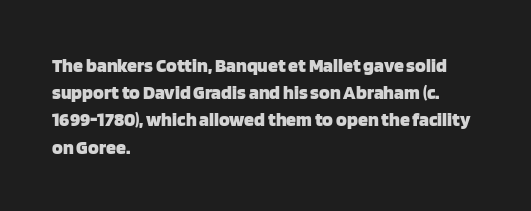
The image shows 20 px bold type, upright; set left-aligned, normal line spacing (1.36x), normal letter spacing, not underlined.
